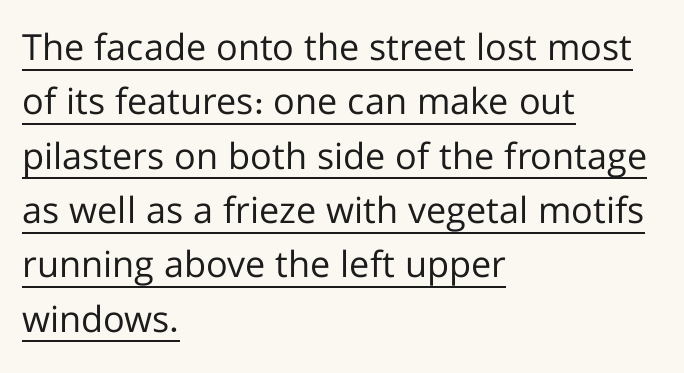
The image shows 36 px regular-weight sans-serif type, upright; set left-aligned, normal line spacing (1.51x), normal letter spacing, underlined; low stroke contrast and a medium x-height.
